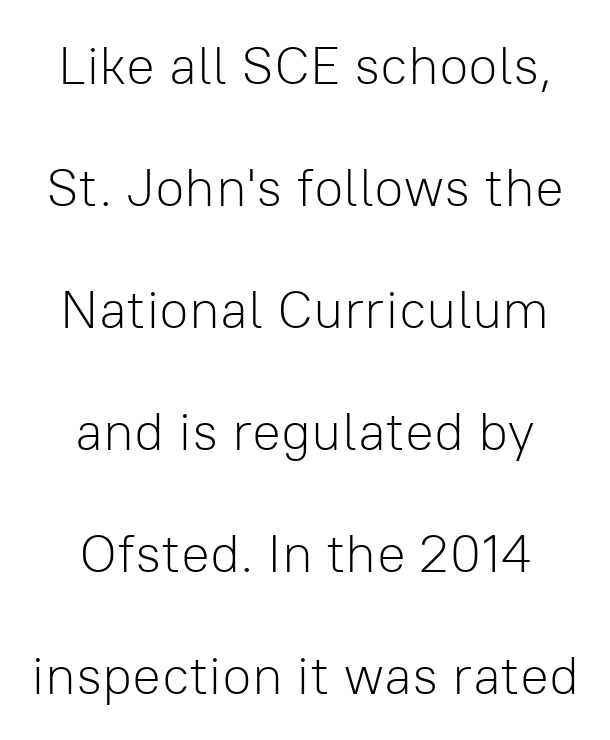
{"serif": "no", "italic": "no", "bold": "no", "weight": "light", "width": "normal", "stroke_contrast": "low", "x_height": "medium", "monospaced": "no", "underline": "no", "align": "center", "line_spacing": "loose", "line_spacing_ratio": 2.26, "letter_spacing": "normal", "letter_spacing_em": 0.0, "glyph_px": 54}
